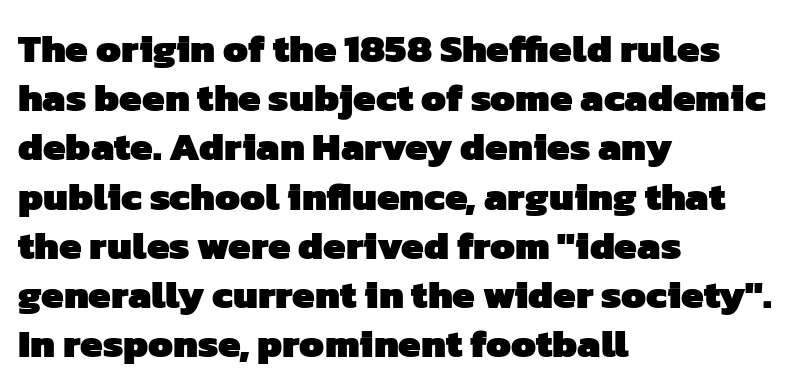
{"serif": "no", "bold": "yes", "weight": "heavy", "width": "normal", "stroke_contrast": "low", "x_height": "medium", "monospaced": "no", "underline": "no", "align": "left", "line_spacing_ratio": 1.23, "letter_spacing": "normal", "letter_spacing_em": 0.0, "glyph_px": 40}
